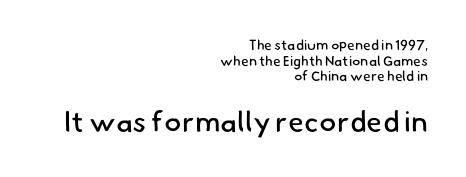
Spacing between characters is what you'd get straight out of the box. The typeface chosen for these lines omits serifs. The strokes carry an ordinary text weight at most. Descenders hang freely into open space. Compared with a flush-left layout, this one pins lines to the opposite, right side.
